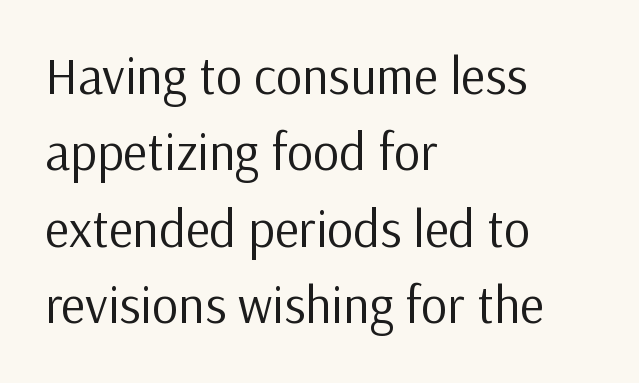
Q: Is the text bold? A: No.
Q: Is the text italic (slanted)? A: No, it is upright.
Q: Is the typeface a serif or a sans-serif typeface? A: Sans-serif.
Q: Is the text underlined? A: No.
Q: How is the paragraph aligned? A: Left-aligned.
Q: Is the spacing between letters normal or unusually wide? A: Normal.
Q: Is the spacing between lines tight, normal or loose? A: Normal.
Q: Width (condensed, normal, or wide)? A: Normal.
Q: Stroke contrast? A: Low.
Q: x-height? A: Medium.
Q: Monospaced? A: No.
